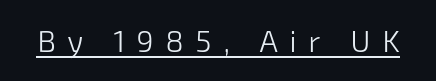
The image shows 30 px light sans-serif type; set unusually wide letter spacing (+0.39 em), underlined; low stroke contrast and a medium x-height.
